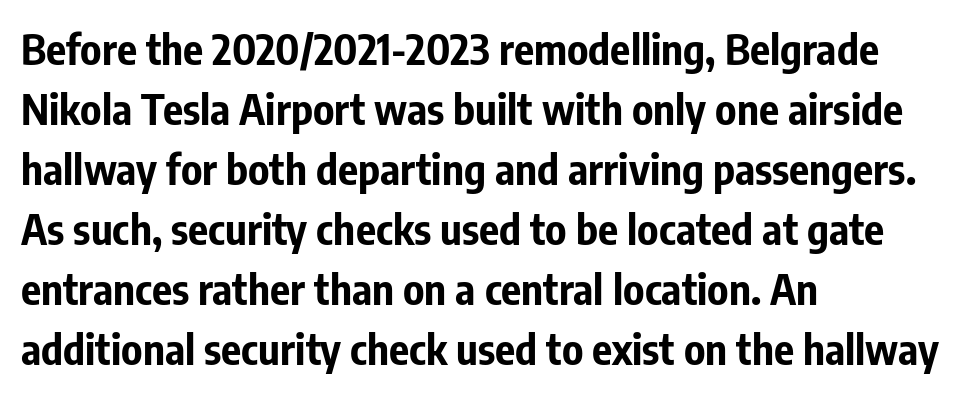
Q: Is the text bold? A: Yes.
Q: Is the text italic (slanted)? A: No, it is upright.
Q: Is the typeface a serif or a sans-serif typeface? A: Sans-serif.
Q: Is the text underlined? A: No.
Q: How is the paragraph aligned? A: Left-aligned.
Q: Is the spacing between letters normal or unusually wide? A: Normal.
Q: Is the spacing between lines tight, normal or loose? A: Normal.
Q: Width (condensed, normal, or wide)? A: Condensed.
Q: Stroke contrast? A: Low.
Q: x-height? A: Medium.
Q: Monospaced? A: No.
